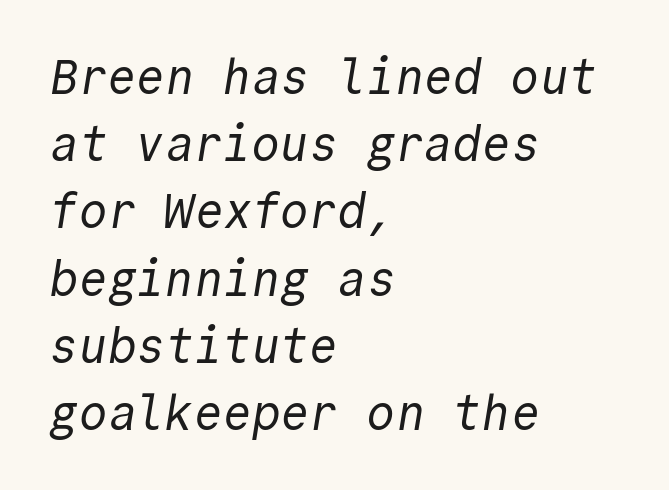
The image shows 48 px regular-weight sans-serif type, monospaced; set left-aligned, normal line spacing (1.4x), normal letter spacing, not underlined; a medium x-height.
